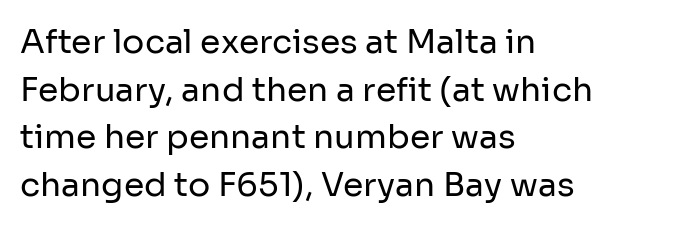
The image shows 33 px regular-weight sans-serif type, upright; set left-aligned, normal line spacing (1.44x), normal letter spacing, not underlined; low stroke contrast and a medium x-height.
